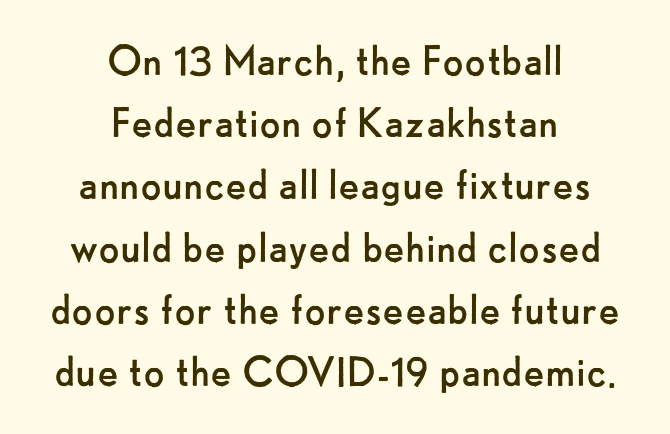
The image shows 49 px regular-weight sans-serif type, upright; set centered, normal line spacing (1.27x), normal letter spacing, not underlined; low stroke contrast and a small x-height.
